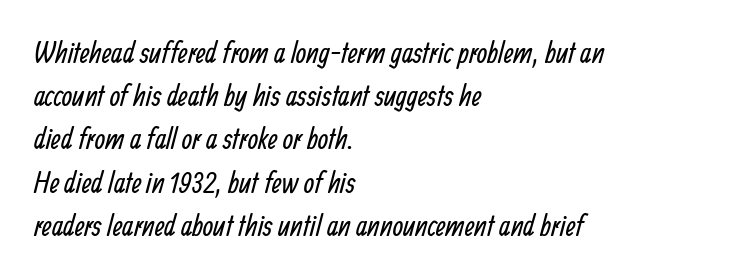
Q: Is the text bold? A: No.
Q: Is the typeface a serif or a sans-serif typeface? A: Sans-serif.
Q: Is the text underlined? A: No.
Q: How is the paragraph aligned? A: Left-aligned.
Q: Is the spacing between letters normal or unusually wide? A: Normal.
Q: Is the spacing between lines tight, normal or loose? A: Normal.
Q: Width (condensed, normal, or wide)? A: Condensed.
Q: Stroke contrast? A: Low.
Q: x-height? A: Medium.
Q: Monospaced? A: No.
